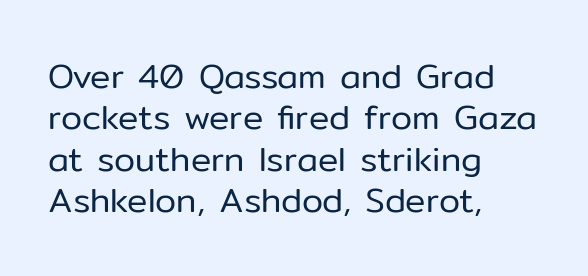
{"serif": "no", "italic": "no", "bold": "no", "weight": "regular", "width": "normal", "stroke_contrast": "low", "x_height": "medium", "monospaced": "no", "underline": "no", "align": "left", "line_spacing_ratio": 1.22, "letter_spacing": "normal", "letter_spacing_em": 0.0, "glyph_px": 34}
